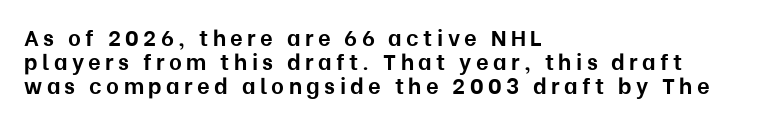
The image shows 22 px bold type, upright; set left-aligned, tight line spacing (1.1x), unusually wide letter spacing (+0.2 em), not underlined.
